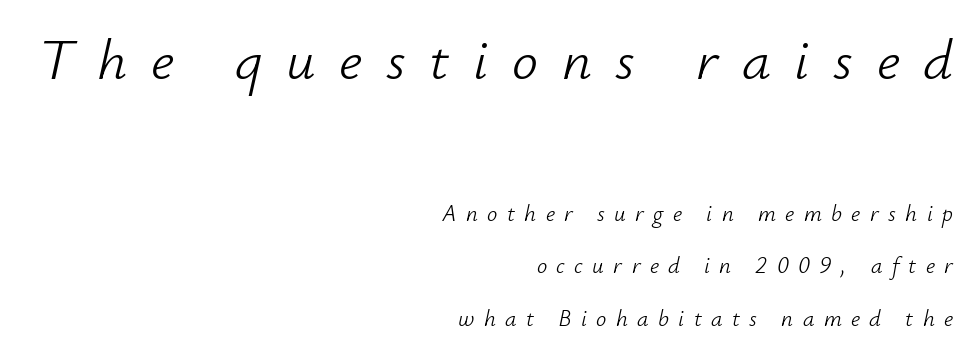
These lines are set flush right with a ragged left edge. Baseline-to-baseline distance is far greater than the letter height. Bold? No — there's no thickening of the strokes. Designer's note — italics engaged. The block sitting higher on the canvas is the one with enlarged characters. Proportional: the letters do not fall into vertical columns.
